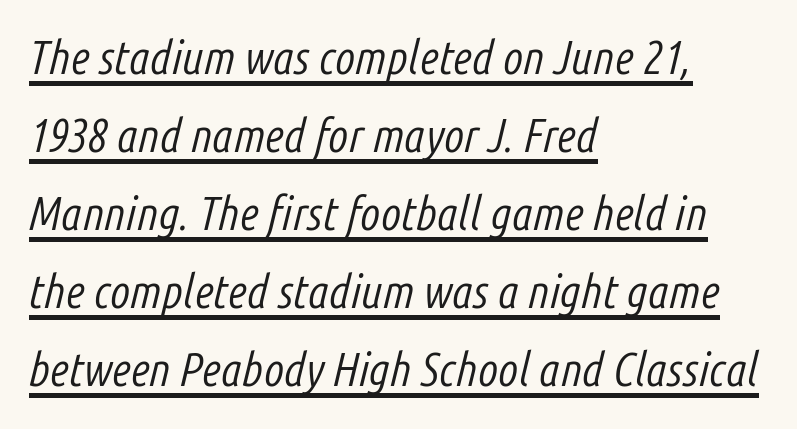
Character widths vary here, with narrow letters taking less room than wide ones. This is underlined copy, the kind a proofreader might mark for attention. Look at the tracking — it's just the regular setting, nothing added. Does the lettering tilt? It does — this is italic.
